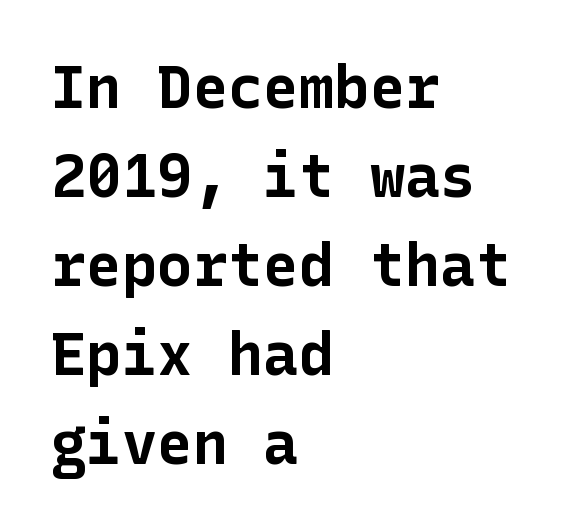
{"serif": "no", "italic": "no", "bold": "yes", "weight": "bold", "width": "normal", "stroke_contrast": "low", "x_height": "medium", "underline": "no", "align": "left", "line_spacing": "normal", "line_spacing_ratio": 1.51, "letter_spacing": "normal", "letter_spacing_em": 0.0, "glyph_px": 59}
